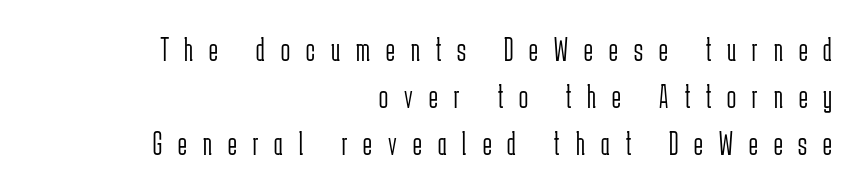
The image shows 33 px light, condensed sans-serif type, upright; set right-aligned, normal line spacing (1.42x), unusually wide letter spacing (+0.49 em), not underlined; low stroke contrast and a medium x-height.
